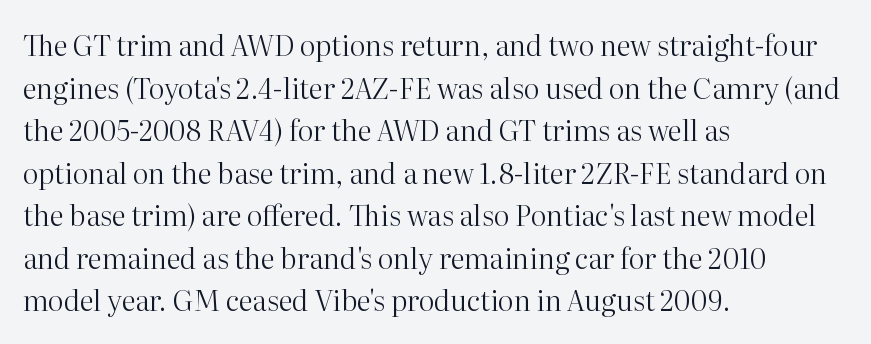
The image shows 28 px regular-weight serif type, upright; set left-aligned, normal line spacing (1.52x), normal letter spacing, not underlined; high stroke contrast and a medium x-height.
